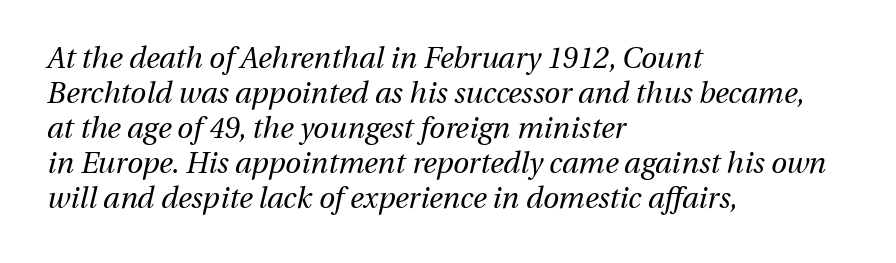
{"italic": "yes", "lean": "right", "slant_degrees": 13, "bold": "no", "weight": "regular", "width": "normal", "stroke_contrast": "medium", "x_height": "medium", "monospaced": "no", "underline": "no", "align": "left", "line_spacing_ratio": 1.21, "letter_spacing": "normal", "letter_spacing_em": 0.0, "glyph_px": 29}
